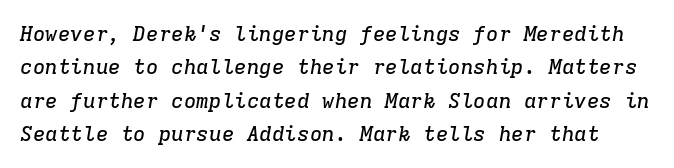
The image shows 21 px text type, italic (leaning right); set normal line spacing (1.59x), normal letter spacing, not underlined.
